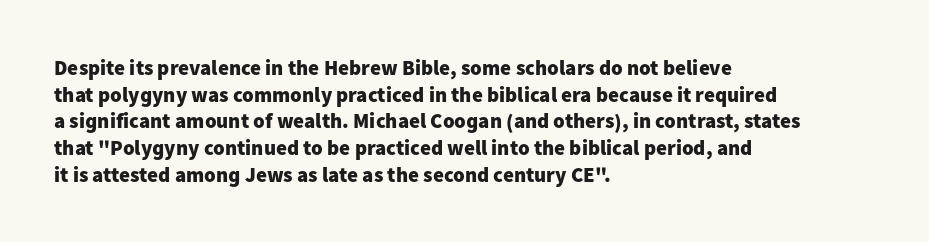
{"italic": "no", "bold": "yes", "underline": "no", "align": "left", "line_spacing": "normal", "line_spacing_ratio": 1.27, "letter_spacing": "normal", "letter_spacing_em": 0.0, "glyph_px": 21}
